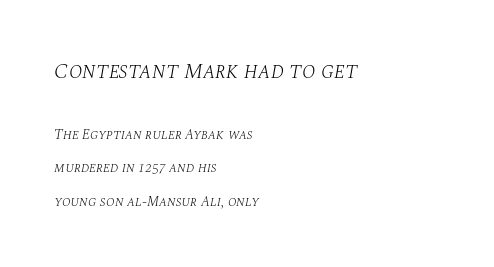
The image shows 22 px text type, italic (leaning right); set left-aligned, loose line spacing (2.38x), normal letter spacing, not underlined; the first (top) block is 1.57x larger.
